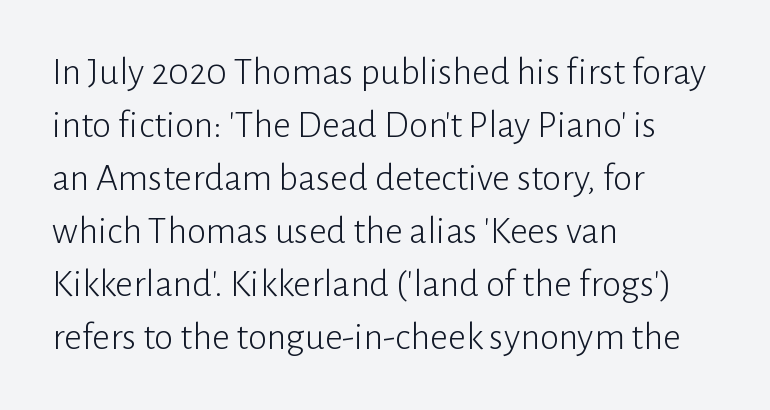
{"serif": "no", "italic": "no", "bold": "no", "weight": "light", "width": "normal", "stroke_contrast": "low", "x_height": "medium", "monospaced": "no", "underline": "no", "align": "left", "line_spacing": "normal", "line_spacing_ratio": 1.36, "letter_spacing": "normal", "letter_spacing_em": 0.0, "glyph_px": 39}
